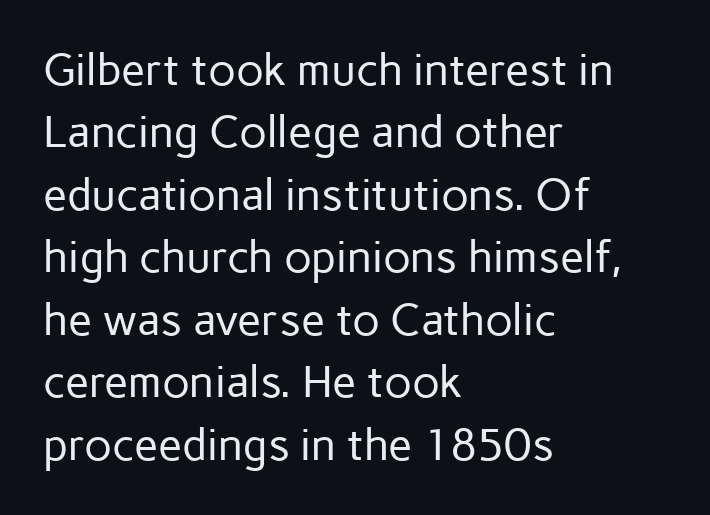
The image shows 44 px regular-weight sans-serif type, upright; set left-aligned, normal line spacing (1.42x), normal letter spacing, not underlined; low stroke contrast and a medium x-height.
